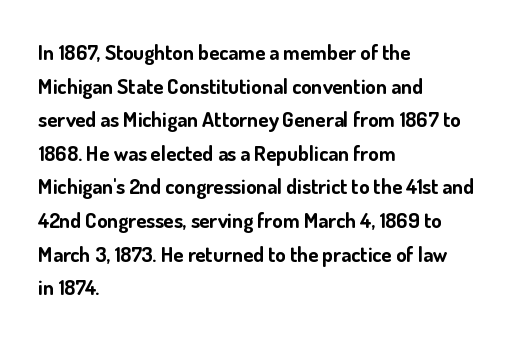
The image shows 21 px bold type, upright; set left-aligned, normal line spacing (1.6x), normal letter spacing, not underlined.
